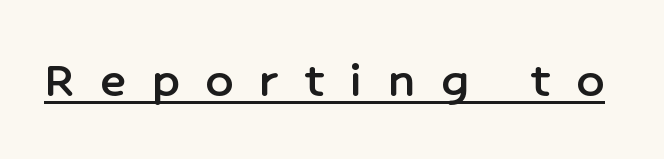
Do the characters align in a grid? No, the font is proportional. Caption: lettering with a line underneath. The lettering stays uniformly vertical, giving the passage a roman look. This rendering employs a face without finishing strokes, i.e., a sans-serif. This sample uses expanded letter spacing, leaving extra air between glyphs.
